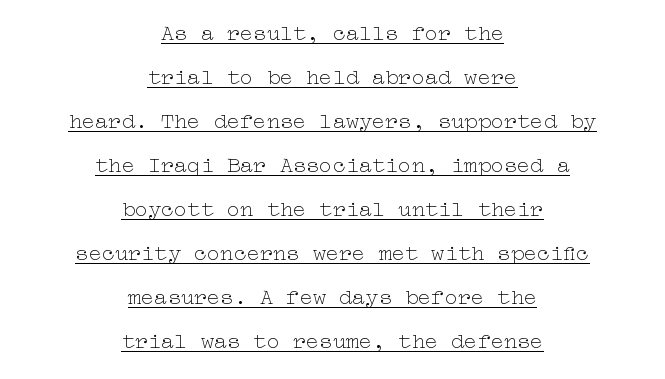
The line texture is even and compact thanks to regular tracking. Notice how the passage keeps no hard edge, just a central spine. No letter is thick-stroked: the sample isn't bold. This is the regular roman posture of the typeface. The glyphs are accompanied by a horizontal stroke just below them. Quick note: interline space is abundant.
